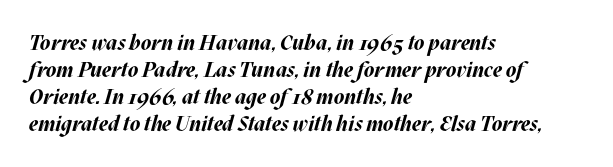
{"italic": "yes", "lean": "right", "slant_degrees": 17, "bold": "yes", "underline": "no", "align": "left", "line_spacing": "normal", "line_spacing_ratio": 1.29, "letter_spacing": "normal", "letter_spacing_em": 0.0, "glyph_px": 21}
